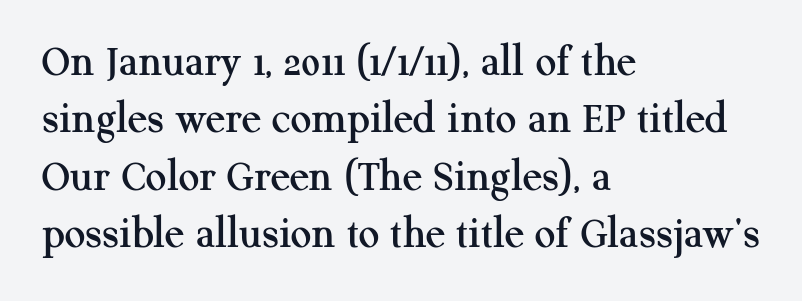
Here the designer chose a conventional face with non-uniform glyph widths. Descenders hang freely into open space. Compared with typical paragraphs, the rows here are spaced about the same. In CSS terms this would be text-align: left. The passage shown has conventional tracking throughout.
